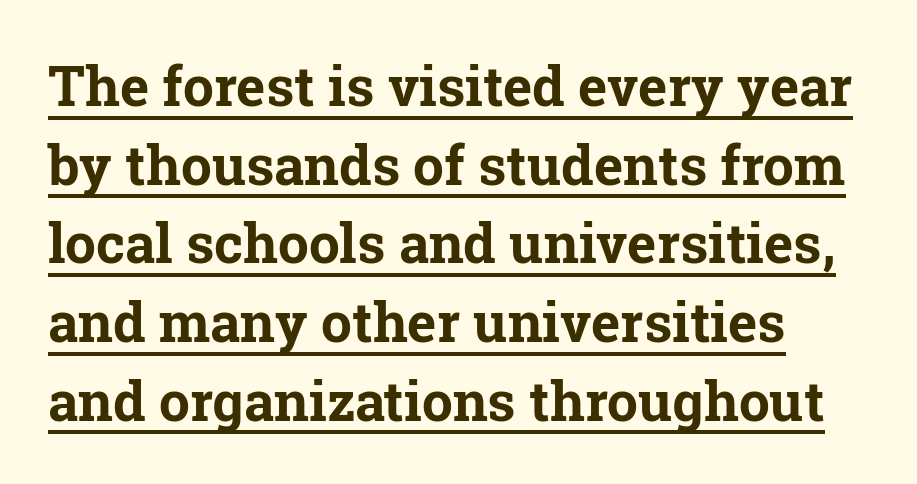
Q: Is the text bold? A: Yes.
Q: Is the text italic (slanted)? A: No, it is upright.
Q: Is the typeface a serif or a sans-serif typeface? A: Serif.
Q: Is the text underlined? A: Yes.
Q: How is the paragraph aligned? A: Left-aligned.
Q: Is the spacing between letters normal or unusually wide? A: Normal.
Q: Is the spacing between lines tight, normal or loose? A: Normal.
Q: Width (condensed, normal, or wide)? A: Normal.
Q: Stroke contrast? A: Low.
Q: x-height? A: Medium.
Q: Monospaced? A: No.
